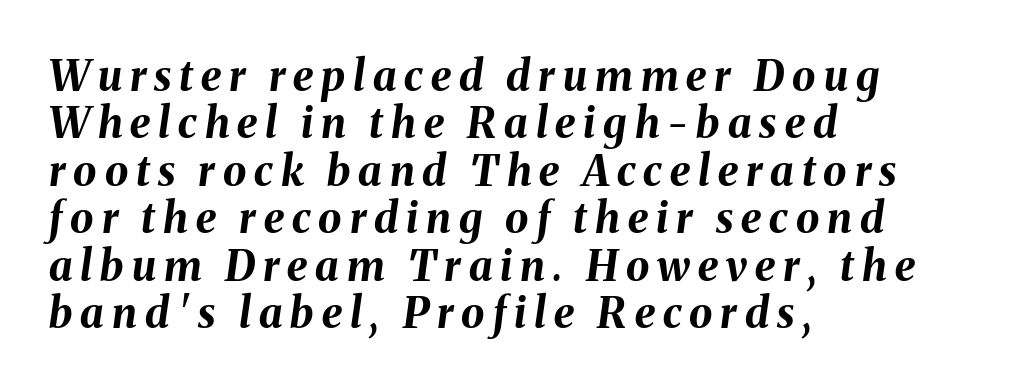
Q: Is the text bold? A: Yes.
Q: Is the text italic (slanted)? A: Yes, it leans right by about 8 degrees.
Q: Is the text underlined? A: No.
Q: How is the paragraph aligned? A: Left-aligned.
Q: Is the spacing between lines tight, normal or loose? A: Tight.
Q: Width (condensed, normal, or wide)? A: Normal.
Q: Stroke contrast? A: Medium.
Q: x-height? A: Medium.
Q: Monospaced? A: No.
